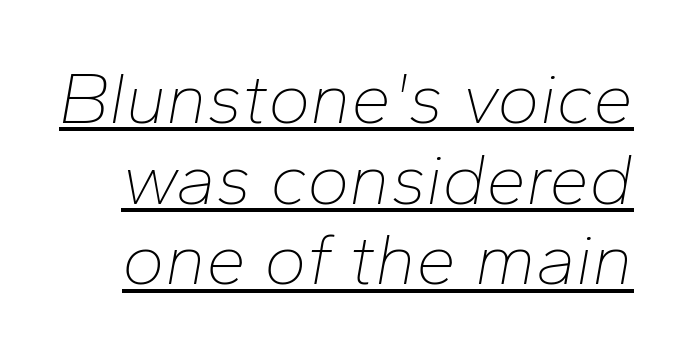
Varying glyph widths throughout — classic text-font behaviour. The letters are slanted; this is an italic face. The string is rendered with underlining switched on. The typeface has the unassuming heft of standard copy or less.
